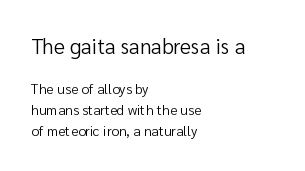
{"italic": "no", "bold": "no", "underline": "no", "align": "left", "line_spacing": "normal", "line_spacing_ratio": 1.49, "letter_spacing": "normal", "letter_spacing_em": 0.0, "larger_block": "first", "size_ratio": 1.5, "glyph_px": 21}
